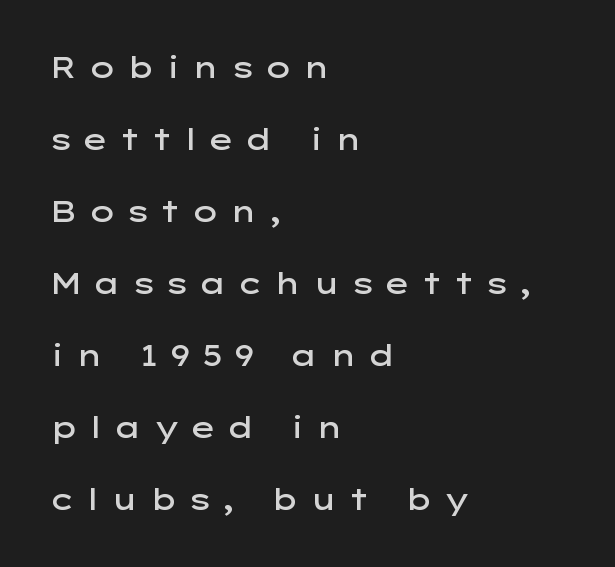
The image shows 29 px semibold, wide sans-serif type, upright; set left-aligned, loose line spacing (2.48x), unusually wide letter spacing (+0.34 em), not underlined; low stroke contrast and a medium x-height.
